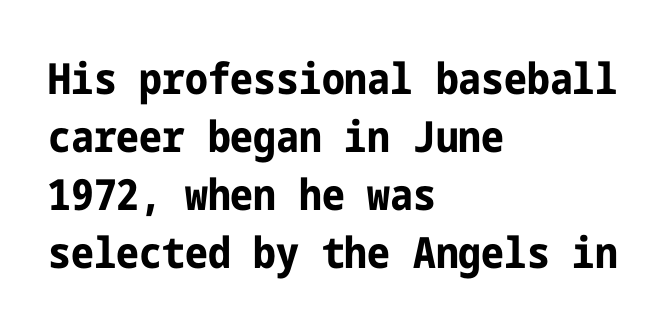
Q: Is the text bold? A: Yes.
Q: Is the text italic (slanted)? A: No, it is upright.
Q: Is the typeface a serif or a sans-serif typeface? A: Sans-serif.
Q: Is the text underlined? A: No.
Q: How is the paragraph aligned? A: Left-aligned.
Q: Is the spacing between letters normal or unusually wide? A: Normal.
Q: Is the spacing between lines tight, normal or loose? A: Normal.
Q: Width (condensed, normal, or wide)? A: Condensed.
Q: Stroke contrast? A: Low.
Q: x-height? A: Medium.
